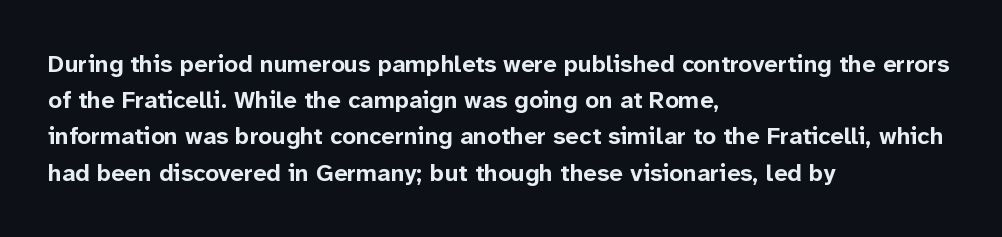
The image shows 24 px bold type, upright; set left-aligned, normal line spacing (1.51x), normal letter spacing, not underlined.
